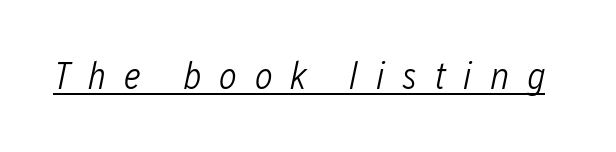
Q: Is the text bold? A: No.
Q: Is the text italic (slanted)? A: Yes, it leans right by about 12 degrees.
Q: Is the text underlined? A: Yes.
Q: Is the spacing between letters normal or unusually wide? A: Unusually wide.
Q: Width (condensed, normal, or wide)? A: Condensed.
Q: Stroke contrast? A: Low.
Q: x-height? A: Medium.
Q: Monospaced? A: No.
